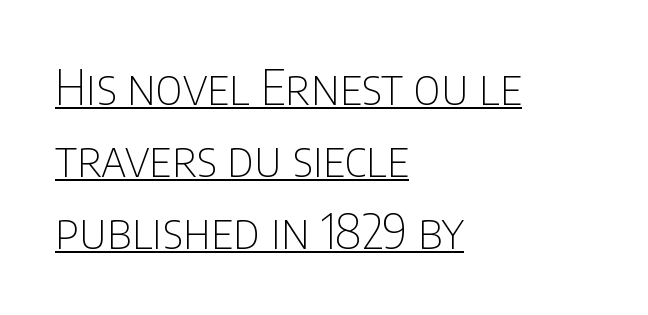
Q: Is the text bold? A: No.
Q: Is the text italic (slanted)? A: No, it is upright.
Q: Is the typeface a serif or a sans-serif typeface? A: Sans-serif.
Q: Is the text underlined? A: Yes.
Q: How is the paragraph aligned? A: Left-aligned.
Q: Is the spacing between letters normal or unusually wide? A: Normal.
Q: Is the spacing between lines tight, normal or loose? A: Normal.
Q: Width (condensed, normal, or wide)? A: Condensed.
Q: Stroke contrast? A: Low.
Q: x-height? A: Large.
Q: Monospaced? A: No.
